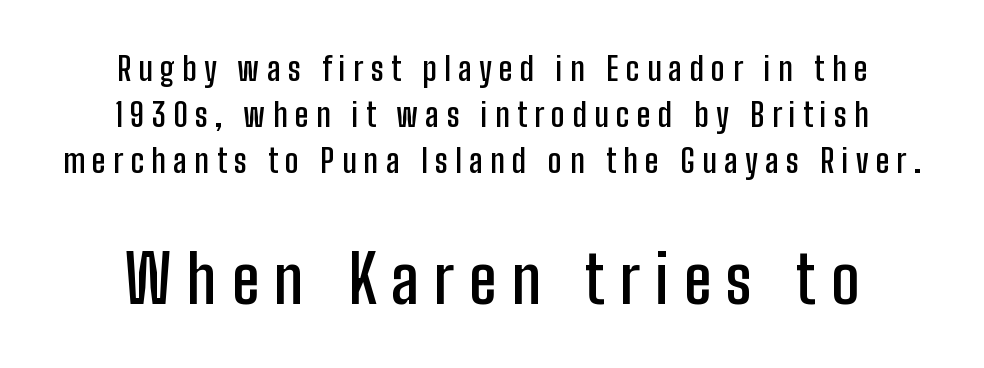
The image shows 65 px semibold, condensed sans-serif type, upright; set centered, normal line spacing (1.44x), unusually wide letter spacing (+0.23 em), not underlined; the second (bottom) block is 2.03x larger; low stroke contrast and a medium x-height.
